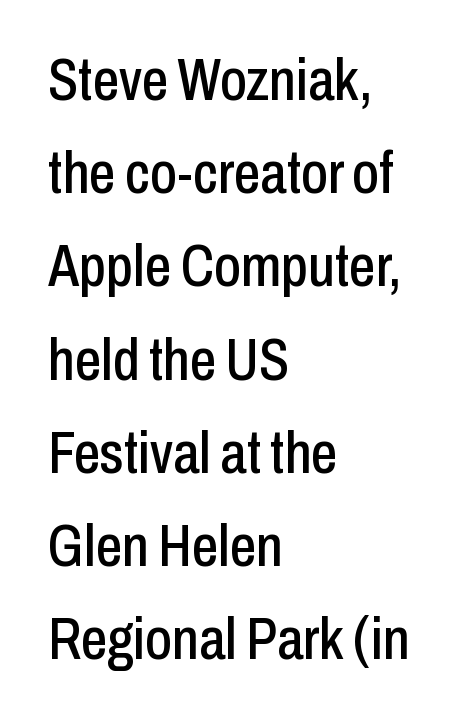
{"serif": "no", "italic": "no", "width": "condensed", "stroke_contrast": "low", "x_height": "medium", "monospaced": "no", "underline": "no", "align": "left", "line_spacing": "normal", "line_spacing_ratio": 1.58, "letter_spacing": "normal", "letter_spacing_em": 0.0, "glyph_px": 59}
